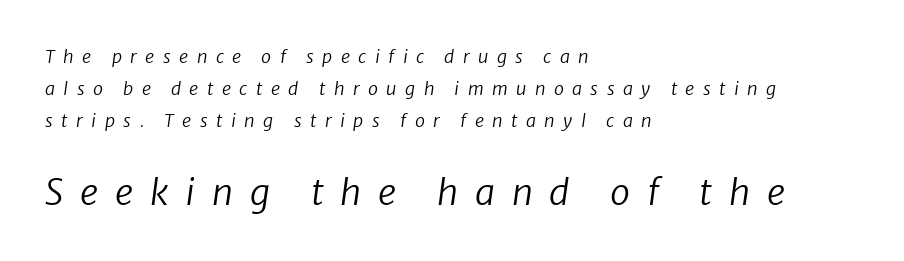
The image shows 36 px regular-weight type, italic (leaning right); set left-aligned, line spacing 1.77x, unusually wide letter spacing (+0.47 em), not underlined; the second (bottom) block is 2.0x larger; low stroke contrast and a medium x-height.
